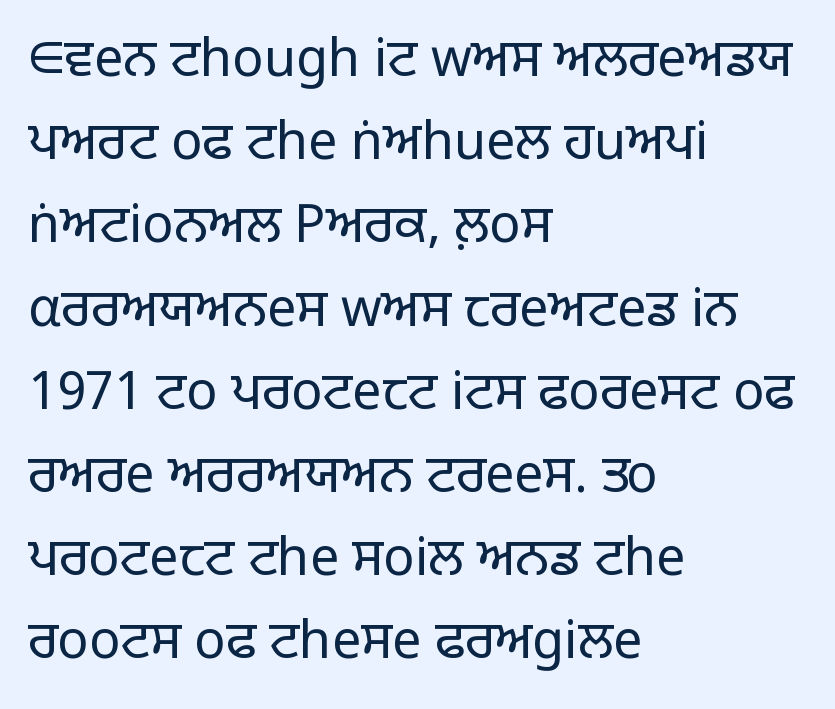
Which margin do the lines hug? The left one — the right edge is uneven. Regarding leading, the lines here are spaced in the standard way. A roman cut, with each character standing at attention. The gaps between neighbouring characters are ordinary and unremarkable.
